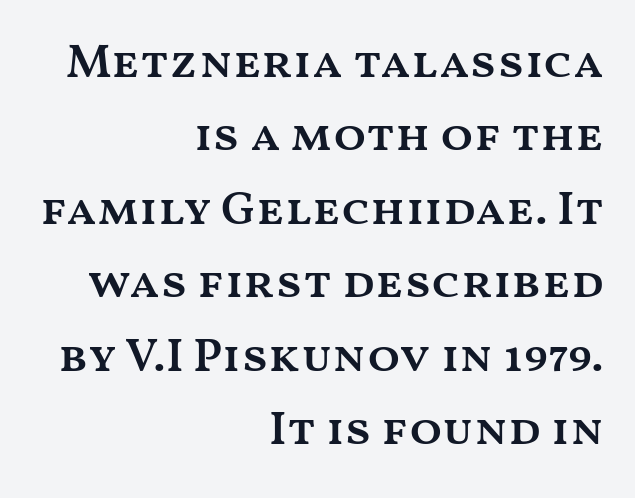
The image shows 48 px semibold, wide type, upright; set right-aligned, normal line spacing (1.53x), normal letter spacing, not underlined; medium stroke contrast and a medium x-height.
